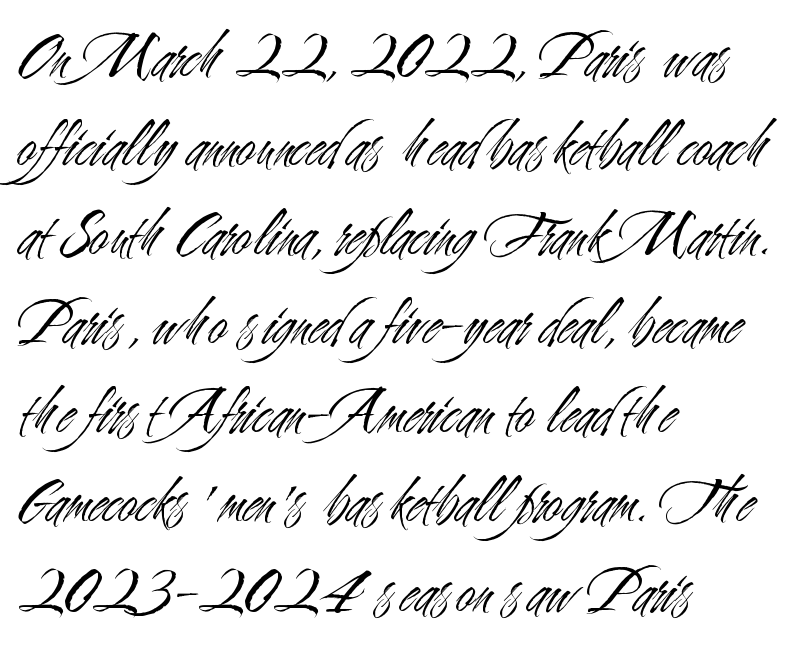
Nothing heavy about these letters — not bold at all. A typesetter would call this proportional, since set widths differ per character. The string is rendered with underlining switched off. Is this a sans? Yes — the strokes have no serifs. This sample uses plain, unmodified letter spacing.
